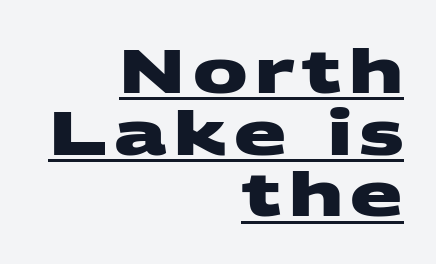
{"serif": "no", "bold": "yes", "weight": "heavy", "width": "wide", "stroke_contrast": "medium", "x_height": "large", "monospaced": "no", "underline": "yes", "align": "right", "line_spacing": "tight", "line_spacing_ratio": 1.01, "glyph_px": 61}
